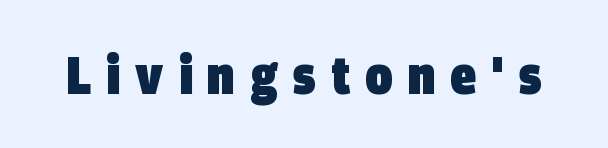
These lines are composed in type without serifs. In terms of weight, the rendering is a true, heavy bold. Nobody drew a line under any word here. A typesetter would call this heavily tracked-out type. Proportional: the letters do not fall into vertical columns.
